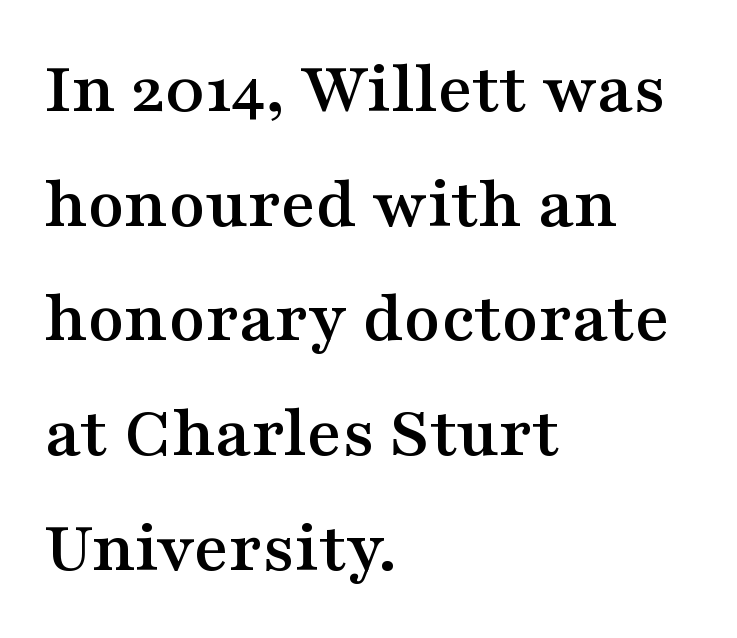
{"serif": "yes", "italic": "no", "width": "wide", "stroke_contrast": "medium", "x_height": "medium", "monospaced": "no", "underline": "no", "align": "left", "line_spacing": "normal", "line_spacing_ratio": 1.53, "letter_spacing": "normal", "letter_spacing_em": 0.0, "glyph_px": 75}
